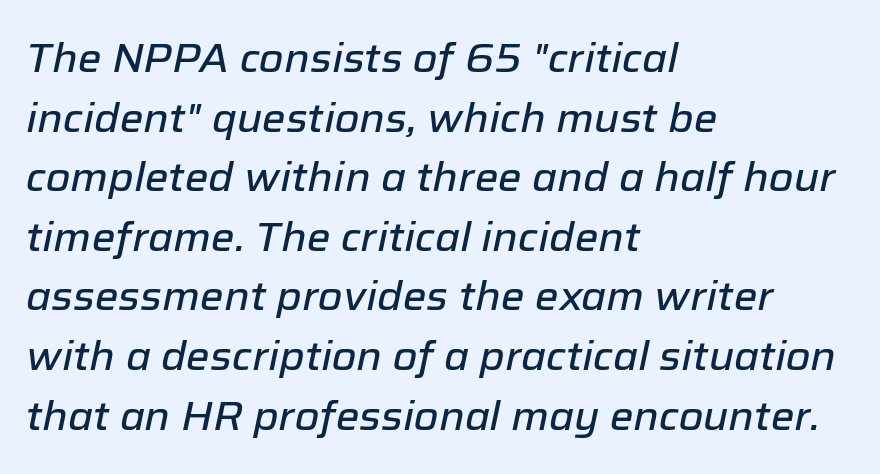
Q: Is the text italic (slanted)? A: Yes, it leans right by about 12 degrees.
Q: Is the text underlined? A: No.
Q: How is the paragraph aligned? A: Left-aligned.
Q: Is the spacing between letters normal or unusually wide? A: Normal.
Q: Is the spacing between lines tight, normal or loose? A: Normal.
Q: Width (condensed, normal, or wide)? A: Normal.
Q: Stroke contrast? A: Low.
Q: x-height? A: Medium.
Q: Monospaced? A: No.
